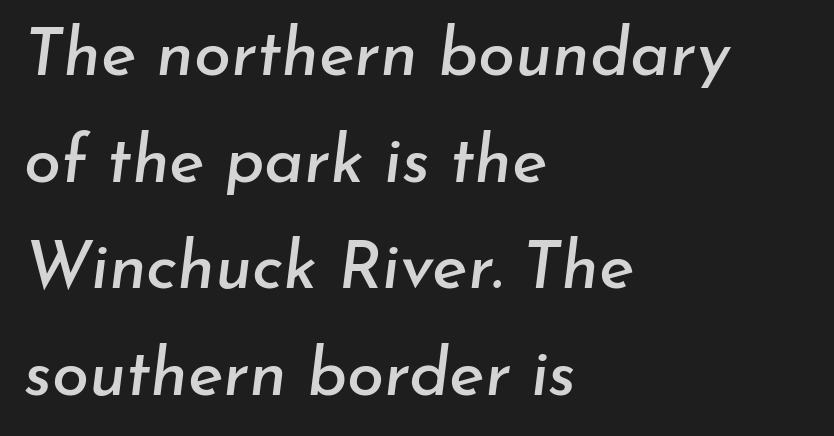
{"italic": "yes", "lean": "right", "slant_degrees": 7, "width": "normal", "stroke_contrast": "low", "x_height": "small", "monospaced": "no", "underline": "no", "align": "left", "line_spacing": "normal", "line_spacing_ratio": 1.59, "letter_spacing": "normal", "letter_spacing_em": 0.0, "glyph_px": 67}
